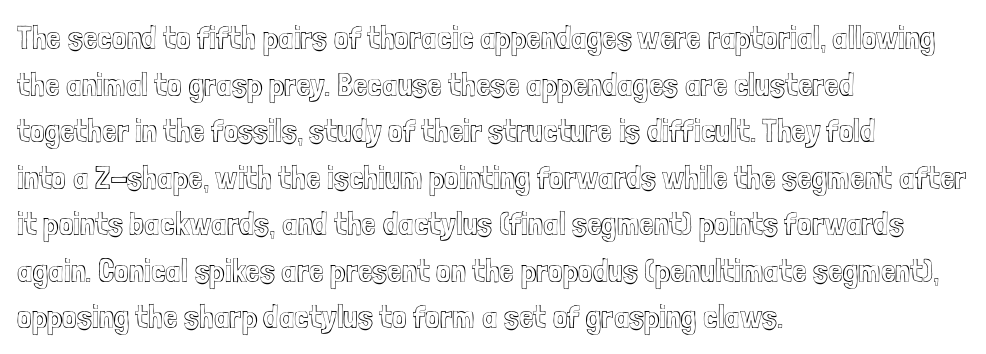
Q: Is the text italic (slanted)? A: No, it is upright.
Q: Is the text underlined? A: No.
Q: How is the paragraph aligned? A: Left-aligned.
Q: Is the spacing between letters normal or unusually wide? A: Normal.
Q: Is the spacing between lines tight, normal or loose? A: Normal.
Q: Width (condensed, normal, or wide)? A: Condensed.
Q: x-height? A: Medium.
Q: Monospaced? A: No.
